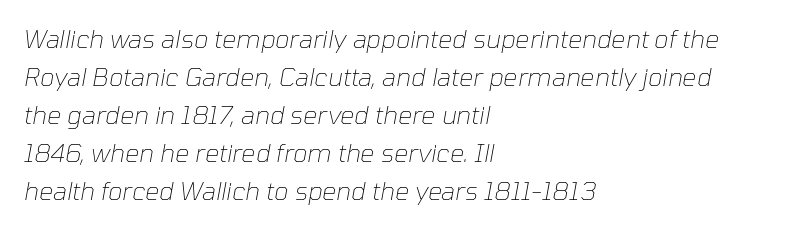
The cut favours lightness, reaching ordinary text weight at its darkest. Notice how the stems are inclined rather than vertical — that's the hallmark of italics. Does the copy run flush right? No — it runs flush left. This rendering leaves character spacing at its baseline value. Glance below the letters and you will spot only blank space.
